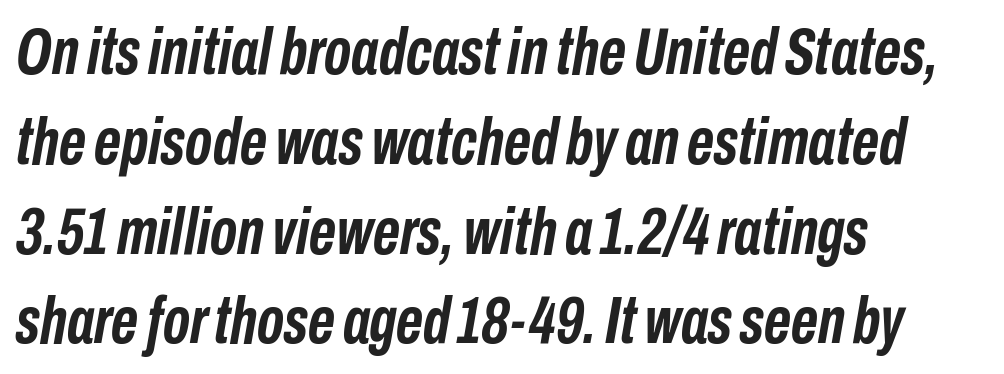
Does extra space separate the letters? No, they use regular spacing. Line spacing here is normal. The ragged edge is on the right, which tells us the setting is flush left. Descenders are the only things crossing below the line.
